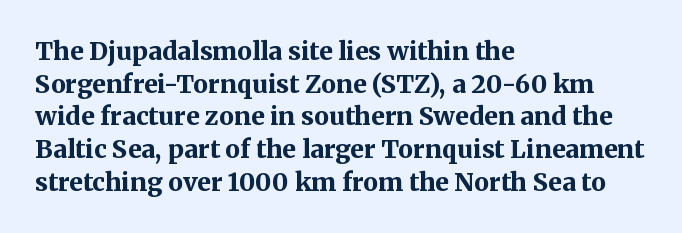
The image shows 25 px bold type, upright; set left-aligned, normal line spacing (1.31x), normal letter spacing, not underlined.
